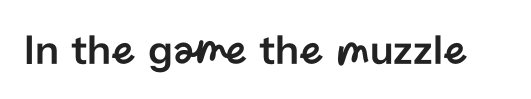
Plain, unruled lines of type. The font's upright variant was chosen for this text. I'd call this a sans setting — the letters go barefoot. Varying glyph widths throughout — classic text-font behaviour. How are the letters spaced? Ordinarily, with no added tracking.
